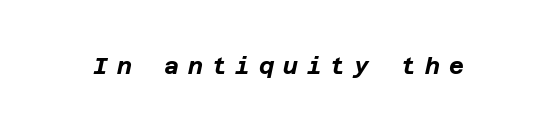
The typesetting leans heavy: a genuine bold. Compared with typical body copy, the letter spacing here is much looser. If you drew a line through each stem, it would be angled. Letters rest on an invisible, unmarked baseline.
